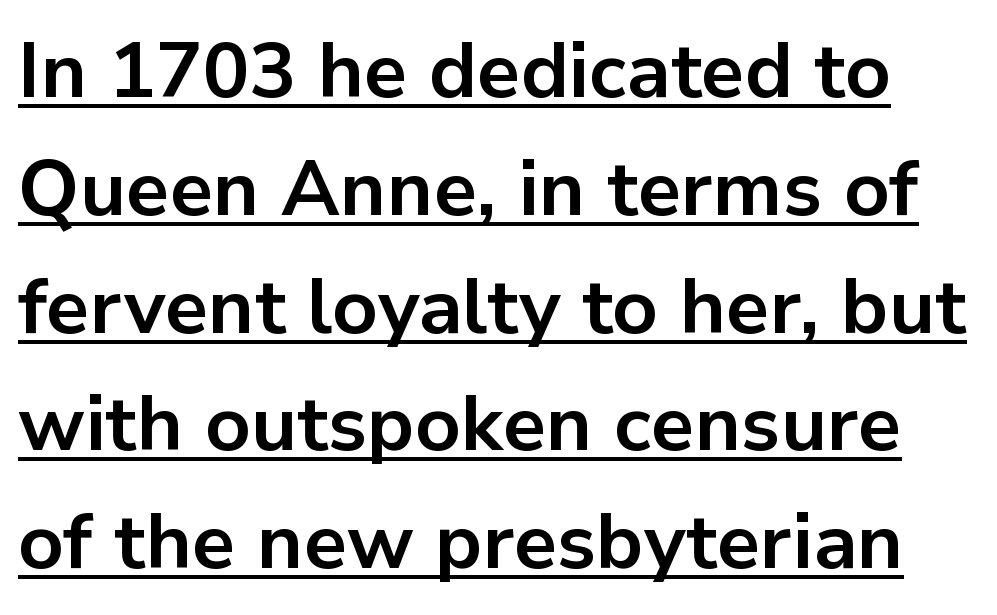
The image shows 78 px bold sans-serif type, upright; set normal line spacing (1.51x), normal letter spacing, underlined; low stroke contrast and a medium x-height.
